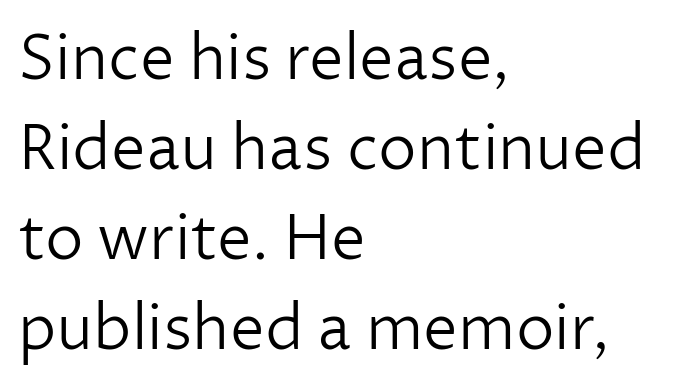
The image shows 62 px light sans-serif type, upright; set left-aligned, normal line spacing (1.45x), normal letter spacing, not underlined; low stroke contrast and a medium x-height.
